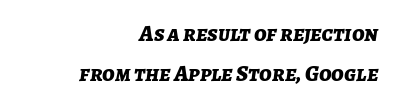
{"italic": "yes", "lean": "right", "slant_degrees": 7, "bold": "yes", "underline": "no", "align": "right", "line_spacing_ratio": 1.74, "letter_spacing": "normal", "letter_spacing_em": 0.0, "glyph_px": 23}
